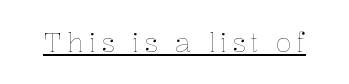
The image shows 26 px text type, upright; set underlined.
